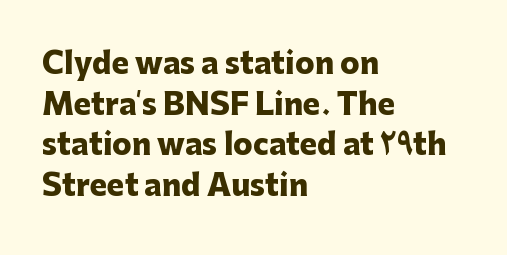
Compared with an ordinary text face, these strokes are far heavier — a full bold. Unlike a traditional serif, this face leaves its strokes unadorned. Each letter keeps its own natural width here, so spacing adapts to shape. These lines were composed using upright roman letters. The line texture is even and compact thanks to regular tracking.
